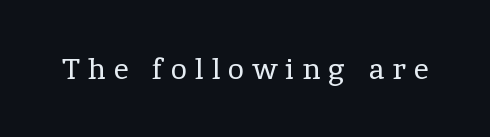
The image shows 29 px regular-weight serif type, upright; set unusually wide letter spacing (+0.28 em), not underlined; a medium x-height.
